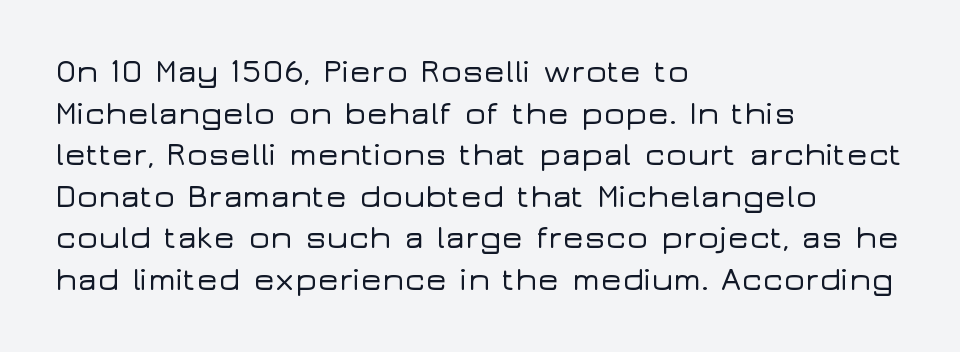
Q: Is the text italic (slanted)? A: No, it is upright.
Q: Is the typeface a serif or a sans-serif typeface? A: Sans-serif.
Q: Is the text underlined? A: No.
Q: How is the paragraph aligned? A: Left-aligned.
Q: Is the spacing between letters normal or unusually wide? A: Normal.
Q: Is the spacing between lines tight, normal or loose? A: Normal.
Q: Width (condensed, normal, or wide)? A: Wide.
Q: Stroke contrast? A: Low.
Q: x-height? A: Medium.
Q: Monospaced? A: No.
